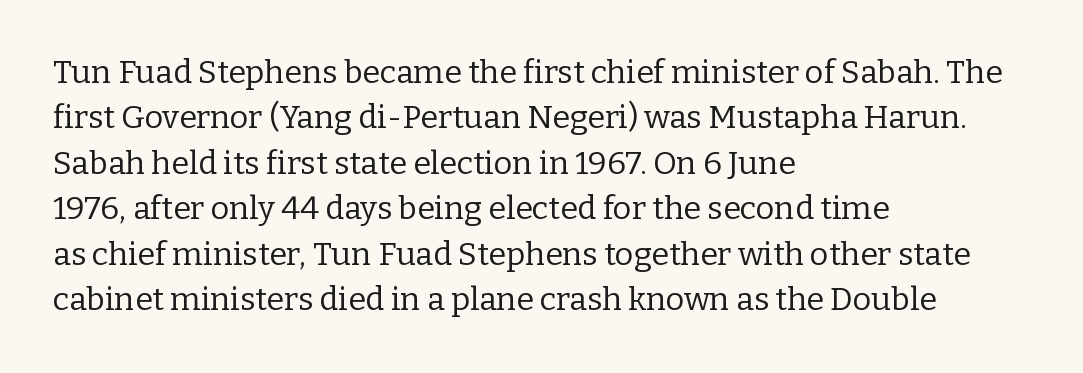
Where is the straight margin? On the left. Check under the words: just untouched page. Regarding serifs, this sample has them. The letters stand straight up with perfectly vertical stems. Students, note that the glyphs here touch the page at normal intervals.
